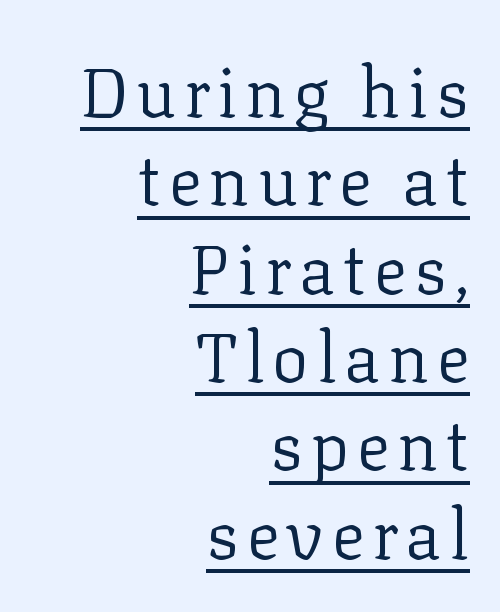
Q: Is the text bold? A: No.
Q: Is the text italic (slanted)? A: No, it is upright.
Q: Is the typeface a serif or a sans-serif typeface? A: Serif.
Q: Is the text underlined? A: Yes.
Q: How is the paragraph aligned? A: Right-aligned.
Q: Is the spacing between lines tight, normal or loose? A: Normal.
Q: Width (condensed, normal, or wide)? A: Normal.
Q: Stroke contrast? A: Low.
Q: x-height? A: Medium.
Q: Monospaced? A: No.
